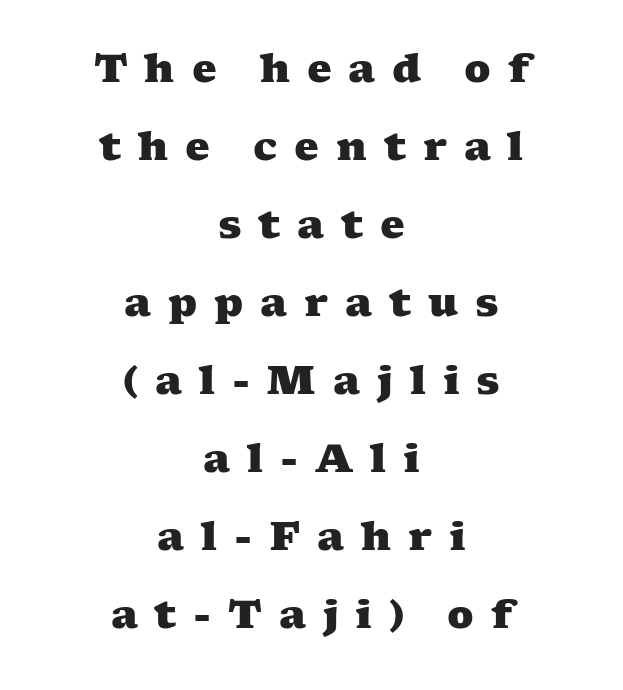
Q: Is the text bold? A: Yes.
Q: Is the typeface a serif or a sans-serif typeface? A: Serif.
Q: Is the text underlined? A: No.
Q: How is the paragraph aligned? A: Centered.
Q: Is the spacing between letters normal or unusually wide? A: Unusually wide.
Q: Is the spacing between lines tight, normal or loose? A: Loose.
Q: Width (condensed, normal, or wide)? A: Wide.
Q: Stroke contrast? A: Medium.
Q: x-height? A: Medium.
Q: Monospaced? A: No.
